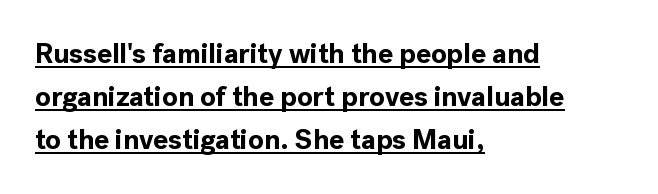
These words are printed bold, with thick strokes throughout. In terms of leading, this rendering sits right in the middle. Spacing verdict: proportional, widths tailored to each character. Is there an underline? Yes — a line sits under the letters.
